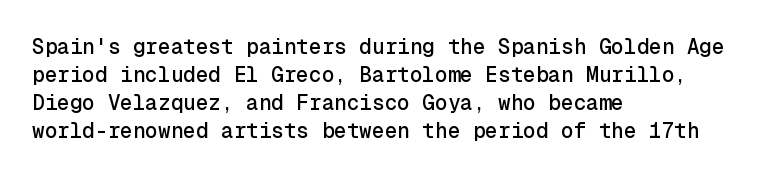
Q: Is the text italic (slanted)? A: No, it is upright.
Q: Is the text underlined? A: No.
Q: How is the paragraph aligned? A: Left-aligned.
Q: Is the spacing between letters normal or unusually wide? A: Normal.
Q: Is the spacing between lines tight, normal or loose? A: Normal.
